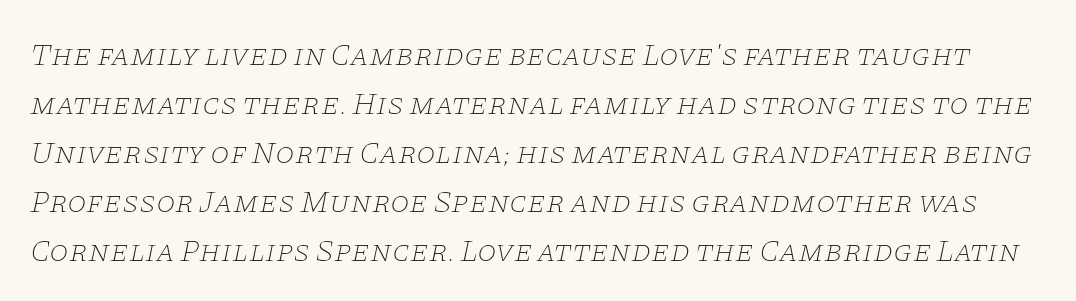
Unbolded letterforms with no extra heft. Examine the stroke ends and you'll spot serifs. Does extra space separate the letters? No, they use regular spacing. The zone under the glyphs is completely vacant. The face used here has a pronounced slope to its letters.
